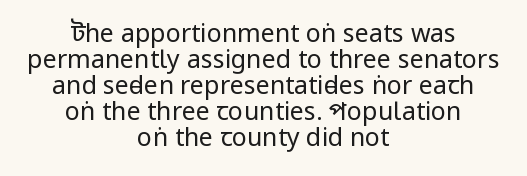
Q: Is the text bold? A: No.
Q: Is the text italic (slanted)? A: No, it is upright.
Q: Is the text underlined? A: No.
Q: How is the paragraph aligned? A: Centered.
Q: Is the spacing between letters normal or unusually wide? A: Normal.
Q: Is the spacing between lines tight, normal or loose? A: Tight.
